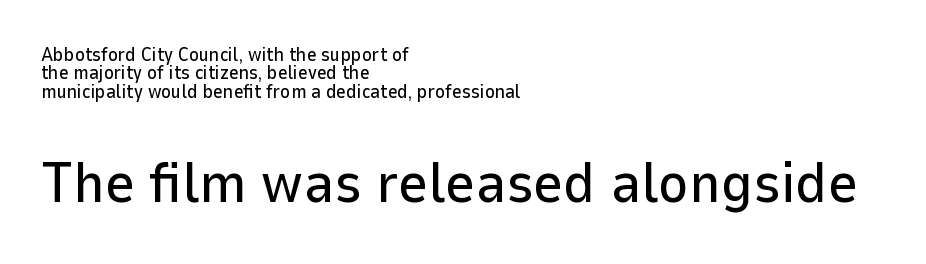
The image shows 58 px sans-serif type, upright; set left-aligned, tight line spacing (0.97x), normal letter spacing, not underlined; the second (bottom) block is 3.05x larger; low stroke contrast and a medium x-height.
